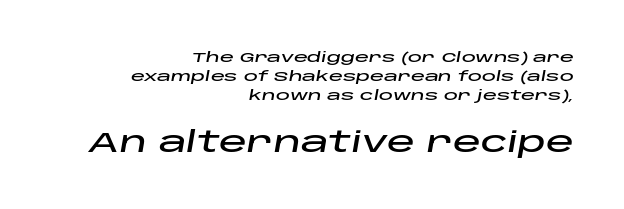
Q: Is the text italic (slanted)? A: Yes, it leans right by about 10 degrees.
Q: Is the text underlined? A: No.
Q: How is the paragraph aligned? A: Right-aligned.
Q: Is the spacing between letters normal or unusually wide? A: Normal.
Q: Is the spacing between lines tight, normal or loose? A: Normal.
Q: Which block of text is set in a larger size, the first (top) or the second (bottom)? A: The second (bottom) one.
Q: Width (condensed, normal, or wide)? A: Wide.
Q: Stroke contrast? A: Low.
Q: x-height? A: Large.
Q: Monospaced? A: No.
